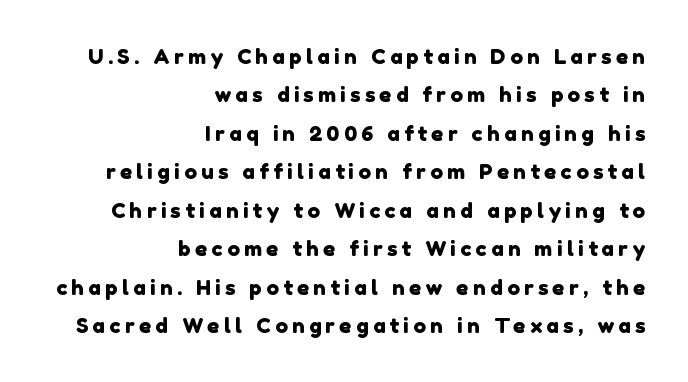
Display-style spreading of the glyphs; the letterfit is very open. Underlining? Definitely not there. A student would call this right alignment; a typographer would say flush right, rag left.
